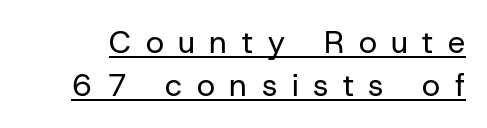
Q: Is the text bold? A: No.
Q: Is the text italic (slanted)? A: No, it is upright.
Q: Is the typeface a serif or a sans-serif typeface? A: Sans-serif.
Q: Is the text underlined? A: Yes.
Q: Is the spacing between letters normal or unusually wide? A: Unusually wide.
Q: Is the spacing between lines tight, normal or loose? A: Normal.
Q: Width (condensed, normal, or wide)? A: Normal.
Q: Stroke contrast? A: Low.
Q: x-height? A: Medium.
Q: Monospaced? A: No.
